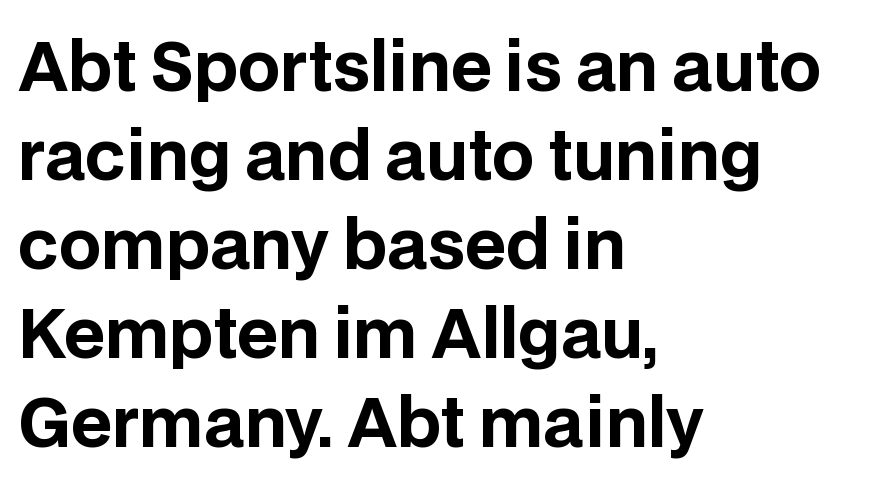
The image shows 66 px bold sans-serif type, upright; set left-aligned, normal line spacing (1.35x), normal letter spacing, not underlined; low stroke contrast and a large x-height.
